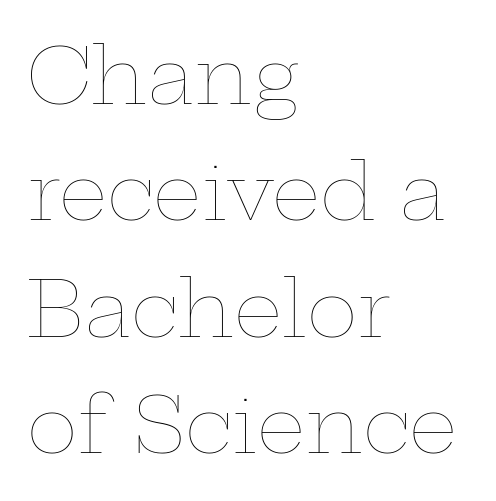
The image shows 77 px thin, wide type, upright; set left-aligned, normal line spacing (1.51x), normal letter spacing, not underlined; low stroke contrast and a medium x-height.
